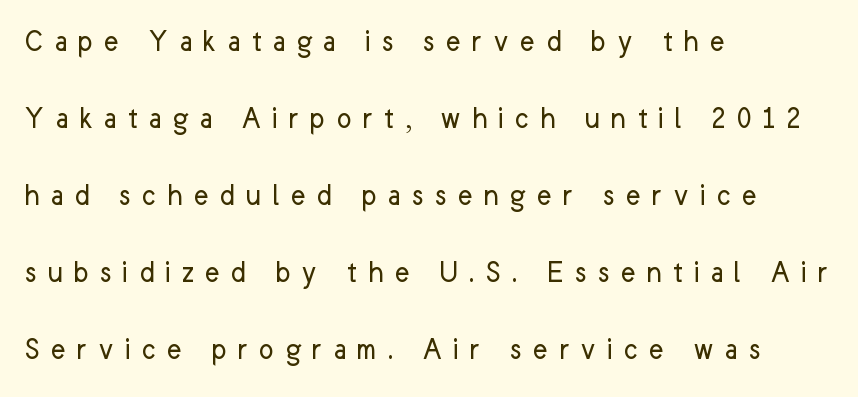
This sample has the flowing, uneven cadence of proportional lettering. Tracking value appears strongly positive — letters spread wide. Vertically, the passage feels expansive, rows floating well apart. The lines in this sample share a left origin and differ only in where they stop. Counters stay open thanks to moderate or lighter strokes. Any mark beneath the type? The region is blank.
